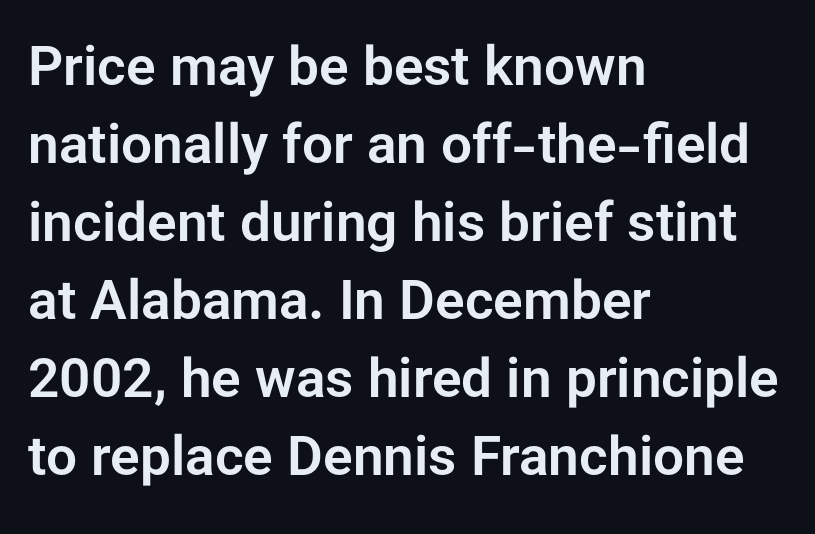
{"serif": "no", "italic": "no", "width": "normal", "stroke_contrast": "low", "x_height": "medium", "monospaced": "no", "underline": "no", "align": "left", "line_spacing": "normal", "line_spacing_ratio": 1.42, "letter_spacing": "normal", "letter_spacing_em": 0.0, "glyph_px": 55}
